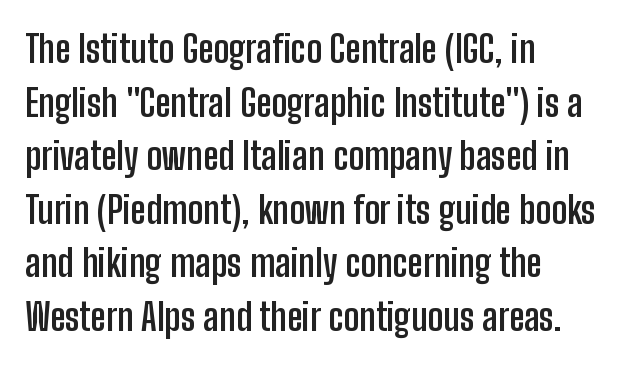
The tracking reads as untouched default to a designer's eye. The designer left line spacing at the default. A typesetter would call this proportional, since set widths differ per character. Look at the bottom of the vertical strokes: they stop flat, with no serifs. The type sits square on the baseline with zero lean. This sample is left-justified, so line endings fall wherever the words run out.
